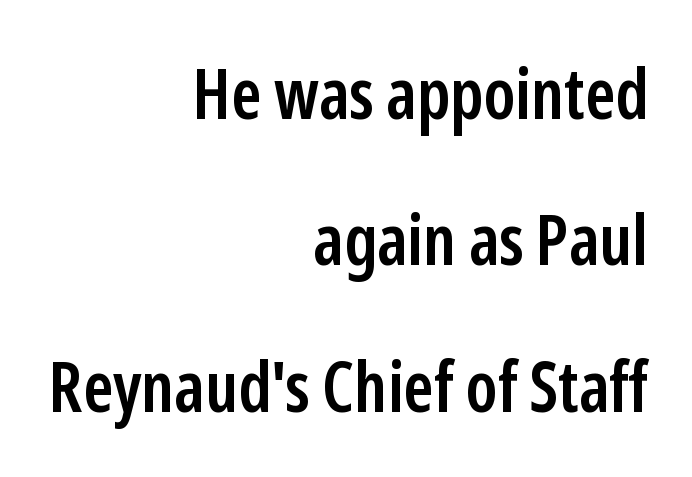
The characters display no serif detailing; their extremities are plain. Nobody touched the tracking dial on this one. No word sits above an underline. Think of a printed novel: that variable character pitch is what you see here. You could fit nearly another row in the gap between these rows. This is the regular roman posture of the typeface.
